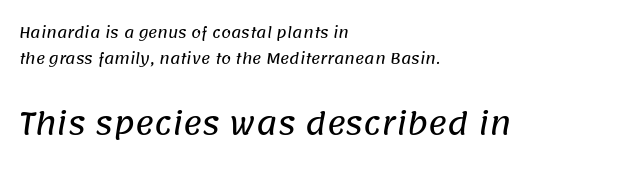
The image shows 29 px sans-serif type; set left-aligned, line spacing 1.87x, normal letter spacing, not underlined; the second (bottom) block is 2.07x larger; low stroke contrast and a large x-height.
